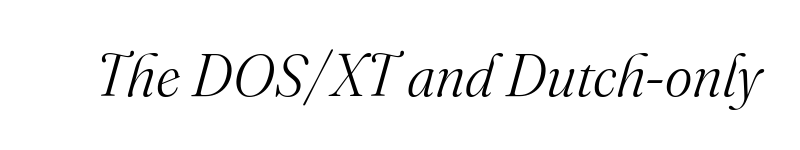
The image shows 59 px light serif type, italic (leaning right); set normal letter spacing, not underlined; medium stroke contrast and a small x-height.
